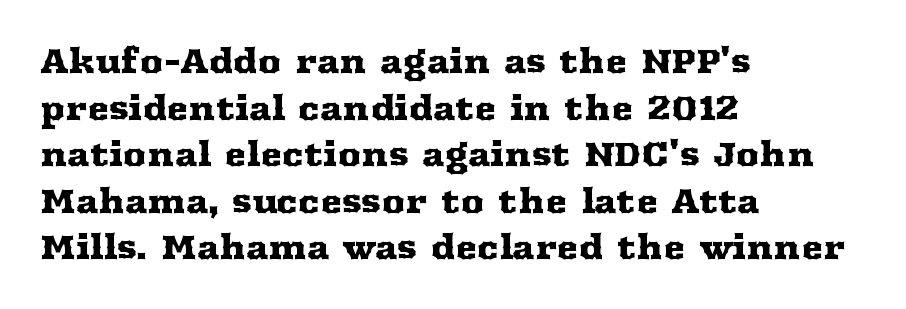
Unlike italic type, these characters show no tilt at all. Here the designer chose a conventional face with non-uniform glyph widths. The space directly below the letters is spotless. The compositor pushed each line to the left boundary. Spacing between characters is what you'd get straight out of the box.
